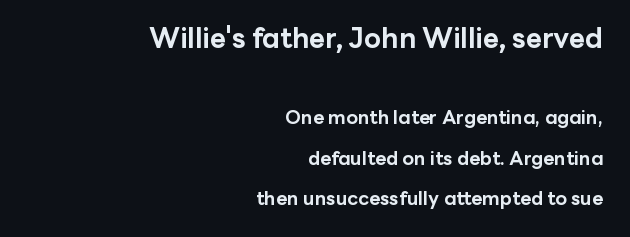
{"serif": "no", "italic": "no", "bold": "yes", "weight": "bold", "width": "normal", "stroke_contrast": "low", "x_height": "medium", "monospaced": "no", "underline": "no", "align": "right", "line_spacing": "loose", "line_spacing_ratio": 2.13, "letter_spacing": "normal", "letter_spacing_em": 0.0, "larger_block": "first", "size_ratio": 1.47, "glyph_px": 28}
